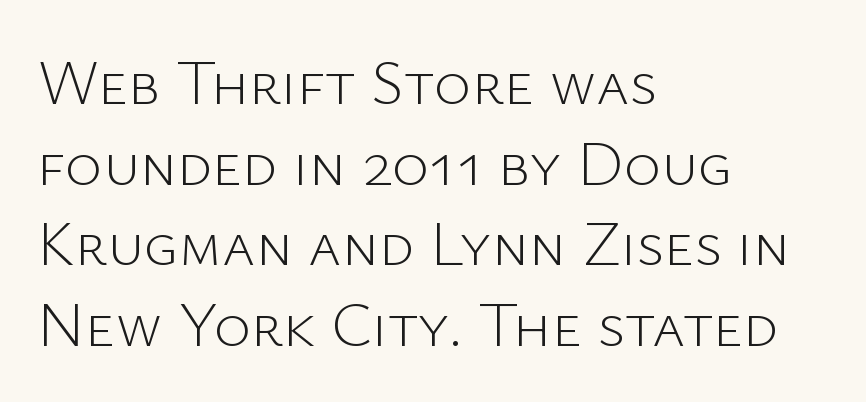
The image shows 63 px light sans-serif type, upright; set left-aligned, normal line spacing (1.28x), normal letter spacing, not underlined; low stroke contrast and a medium x-height.
